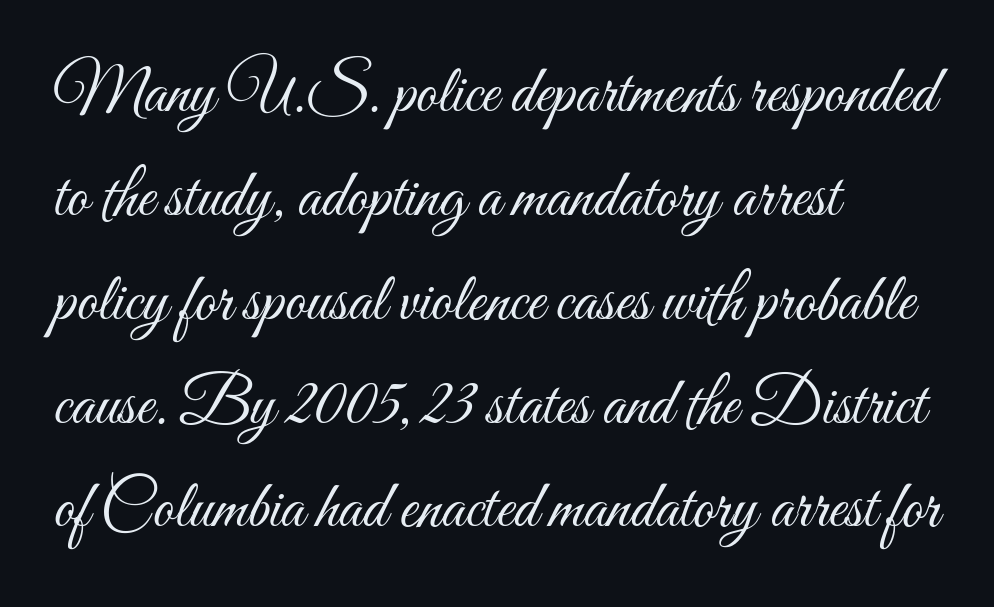
The rows are spaced the way most documents space them. Line beginnings align vertically; line endings do not. The passage shown has conventional tracking throughout. These glyphs show unthickened strokes, regular width or finer.
